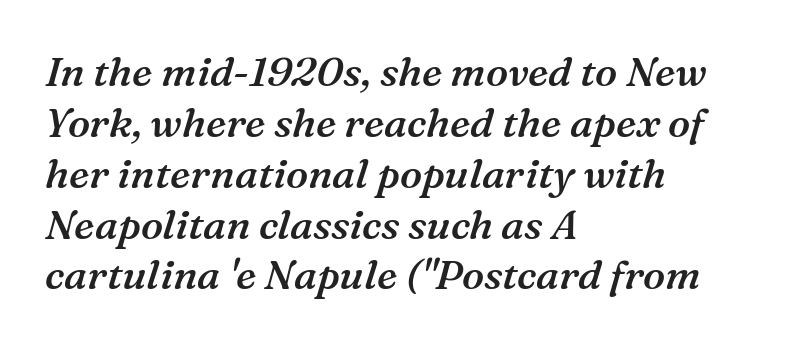
The image shows 41 px semibold serif type, italic (leaning right); set left-aligned, line spacing 1.24x, normal letter spacing, not underlined; medium stroke contrast and a medium x-height.
